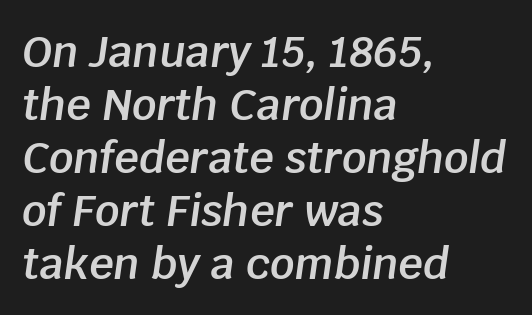
Slanted lettering throughout. Quick note: underline off. Which margin do the lines hug? The left one — the right edge is uneven. The letterforms sit shoulder to shoulder at normal distance. These lines are rendered in a variable-pitch font.
